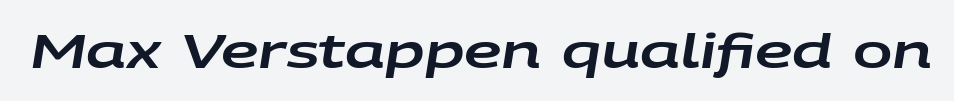
The image shows 47 px wide type, italic (leaning right); set normal letter spacing, not underlined; low stroke contrast and a large x-height.
